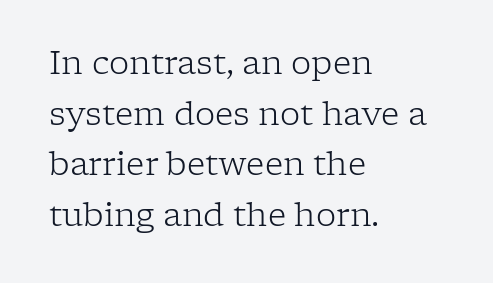
Characters remain perfectly vertical along every line. Proportional: the letters do not fall into vertical columns. The face used here is seriffed, in the tradition of book romans. Is the stroke heavy? The answer is a plain regular-or-lighter.
